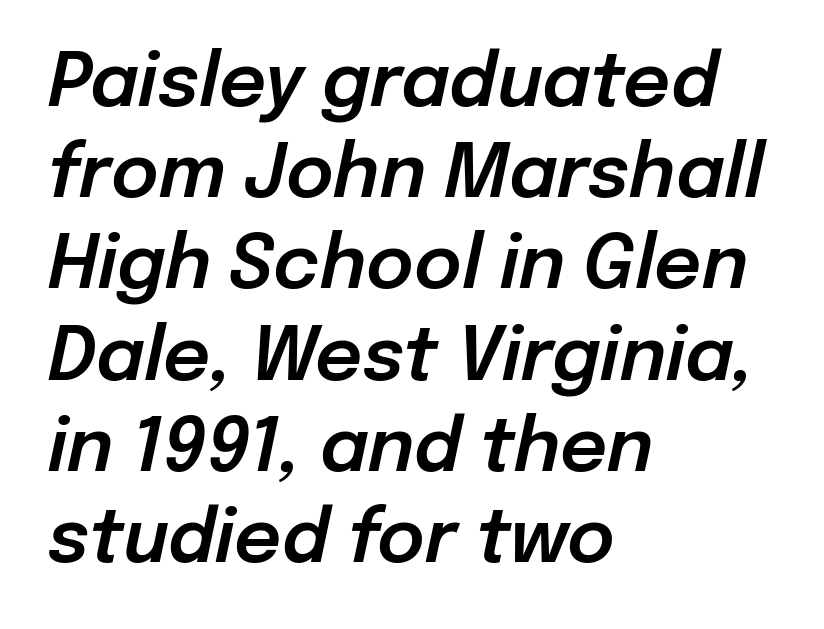
Q: Is the text italic (slanted)? A: Yes, it leans right by about 12 degrees.
Q: Is the text underlined? A: No.
Q: How is the paragraph aligned? A: Left-aligned.
Q: Is the spacing between letters normal or unusually wide? A: Normal.
Q: Is the spacing between lines tight, normal or loose? A: Normal.
Q: Width (condensed, normal, or wide)? A: Normal.
Q: Stroke contrast? A: Low.
Q: x-height? A: Medium.
Q: Monospaced? A: No.
